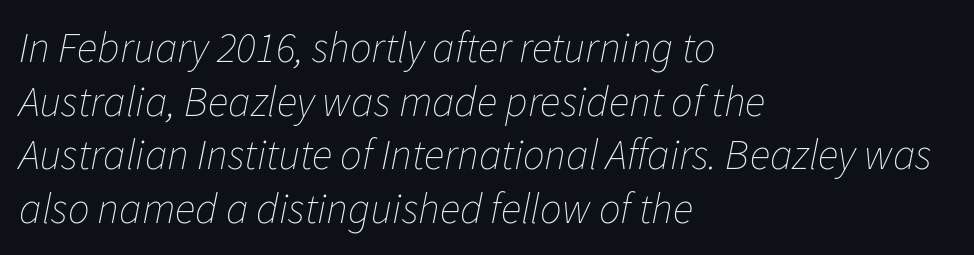
{"italic": "yes", "lean": "right", "slant_degrees": 11, "bold": "no", "weight": "thin", "width": "normal", "stroke_contrast": "low", "x_height": "medium", "monospaced": "no", "underline": "no", "align": "left", "line_spacing": "normal", "line_spacing_ratio": 1.25, "letter_spacing": "normal", "letter_spacing_em": 0.0, "glyph_px": 43}
